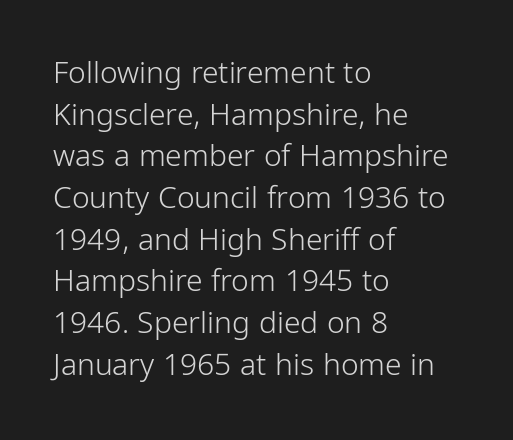
Q: Is the text bold? A: No.
Q: Is the text italic (slanted)? A: No, it is upright.
Q: Is the typeface a serif or a sans-serif typeface? A: Sans-serif.
Q: Is the text underlined? A: No.
Q: How is the paragraph aligned? A: Left-aligned.
Q: Is the spacing between letters normal or unusually wide? A: Normal.
Q: Is the spacing between lines tight, normal or loose? A: Normal.
Q: Width (condensed, normal, or wide)? A: Condensed.
Q: Stroke contrast? A: Low.
Q: x-height? A: Medium.
Q: Monospaced? A: No.
